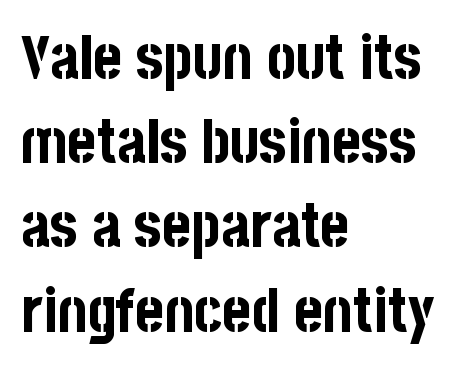
Upright lettering throughout. How heavy is the stroke? Heavy — this is a bold. Character widths vary here, with narrow letters taking less room than wide ones. The face used here is a sans, in the tradition of grotesques and geometrics. The ragged edge is on the right, which tells us the setting is flush left.
